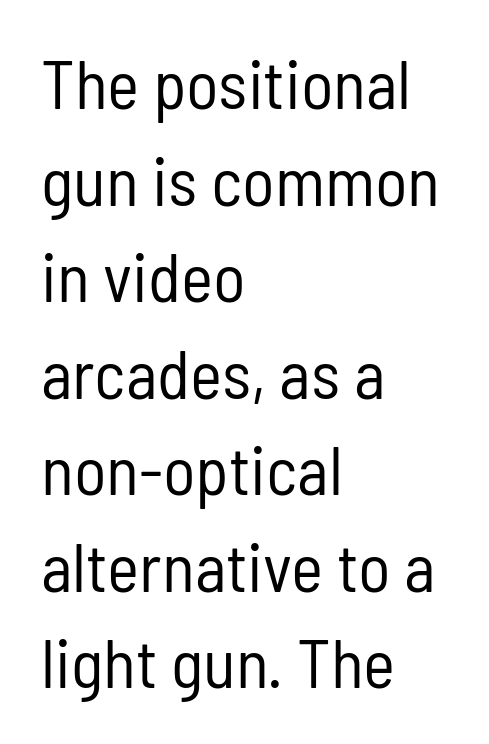
Designer's note — italics off, roman on. A light-to-regular cut is what we see here. Line beginnings align vertically; line endings do not. Clear beneath every line of the passage. The horizontal fit of the characters is conventional and even. The type family on display is of the sans-serif kind.
